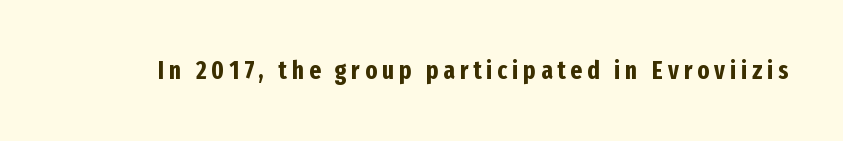
The image shows 25 px bold type, upright; set unusually wide letter spacing (+0.2 em), not underlined.
